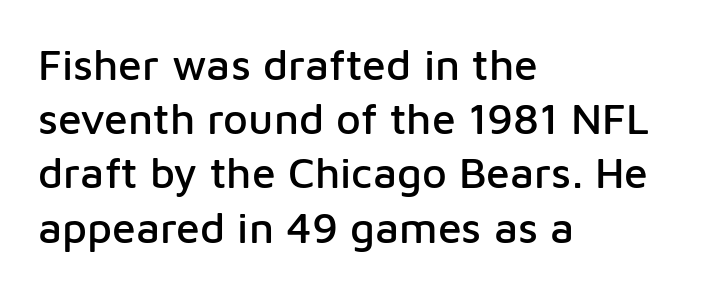
Q: Is the text italic (slanted)? A: No, it is upright.
Q: Is the typeface a serif or a sans-serif typeface? A: Sans-serif.
Q: Is the text underlined? A: No.
Q: How is the paragraph aligned? A: Left-aligned.
Q: Is the spacing between letters normal or unusually wide? A: Normal.
Q: Is the spacing between lines tight, normal or loose? A: Normal.
Q: Width (condensed, normal, or wide)? A: Normal.
Q: Stroke contrast? A: Low.
Q: x-height? A: Medium.
Q: Monospaced? A: No.
